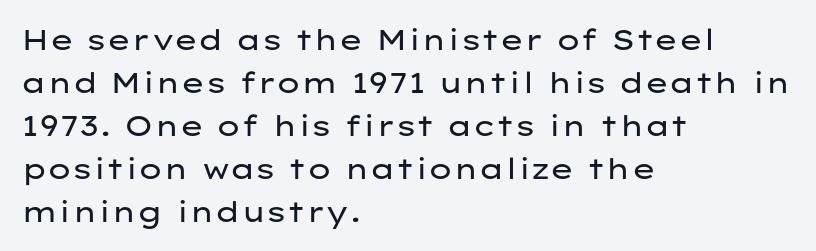
The image shows 29 px regular-weight, wide sans-serif type, upright; set left-aligned, normal line spacing (1.48x), normal letter spacing, not underlined; low stroke contrast and a medium x-height.
